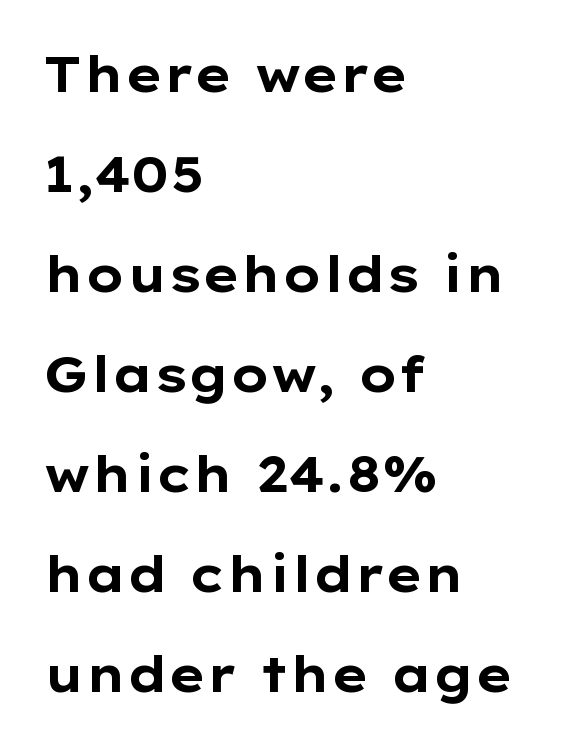
The image shows 49 px bold, wide sans-serif type, upright; set left-aligned, loose line spacing (2.04x), normal letter spacing, not underlined; low stroke contrast and a medium x-height.
